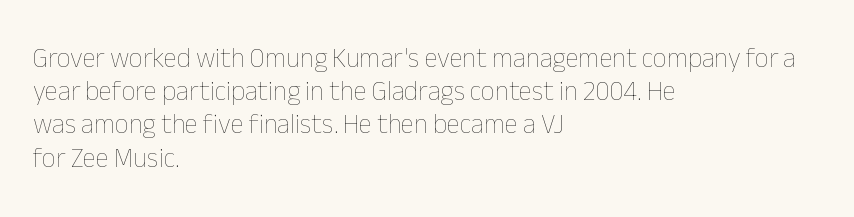
The image shows 27 px text type, upright; set left-aligned, line spacing 1.23x, normal letter spacing, not underlined.
